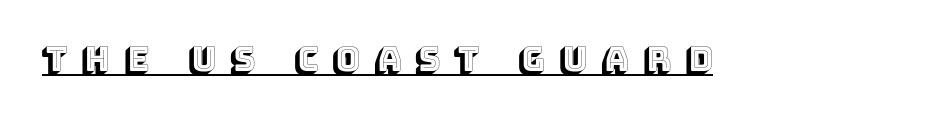
{"italic": "no", "width": "normal", "x_height": "large", "monospaced": "no", "underline": "yes", "letter_spacing": "wide", "letter_spacing_em": 0.43, "glyph_px": 33}
